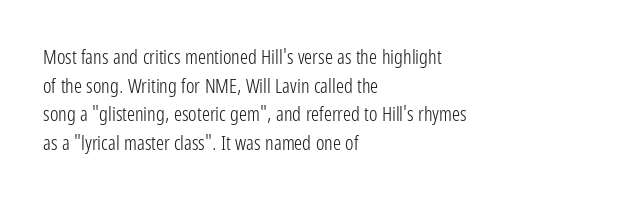
{"italic": "no", "bold": "no", "underline": "no", "align": "left", "line_spacing": "normal", "line_spacing_ratio": 1.43, "letter_spacing": "normal", "letter_spacing_em": 0.0, "glyph_px": 20}
